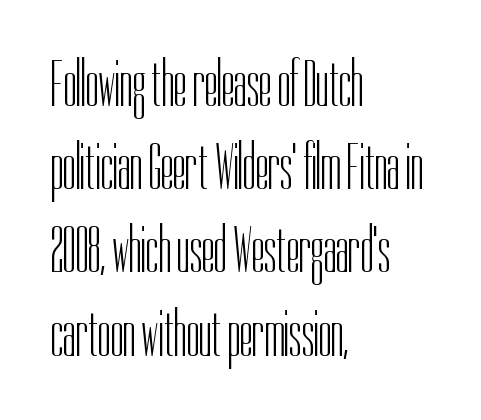
{"serif": "no", "italic": "no", "bold": "no", "weight": "light", "width": "condensed", "stroke_contrast": "low", "x_height": "medium", "monospaced": "no", "underline": "no", "align": "left", "line_spacing": "normal", "line_spacing_ratio": 1.3, "letter_spacing": "normal", "letter_spacing_em": 0.0, "glyph_px": 64}
